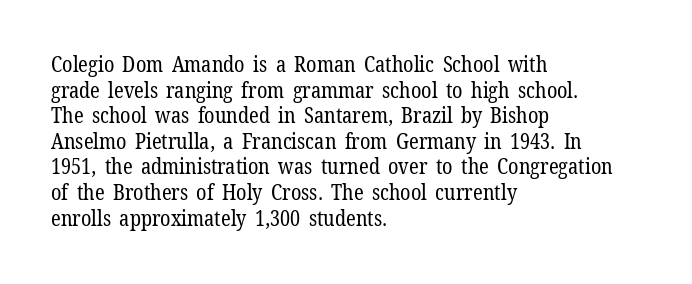
Q: Is the text bold? A: No.
Q: Is the text italic (slanted)? A: No, it is upright.
Q: Is the text underlined? A: No.
Q: How is the paragraph aligned? A: Left-aligned.
Q: Is the spacing between letters normal or unusually wide? A: Normal.
